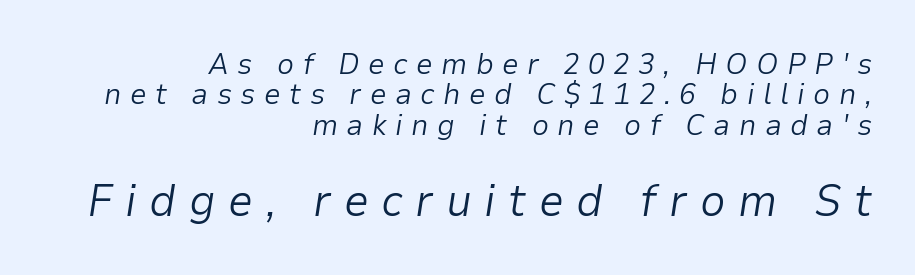
The image shows 45 px light type, italic (leaning right); set right-aligned, tight line spacing (1.01x), unusually wide letter spacing (+0.28 em), not underlined; the second (bottom) block is 1.5x larger; low stroke contrast and a medium x-height.
